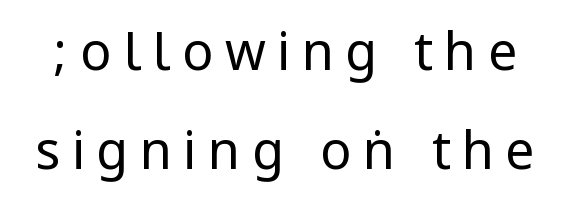
{"serif": "no", "italic": "no", "bold": "no", "weight": "regular", "width": "condensed", "stroke_contrast": "low", "underline": "no", "line_spacing": "loose", "line_spacing_ratio": 1.91, "letter_spacing": "wide", "letter_spacing_em": 0.22, "glyph_px": 52}
